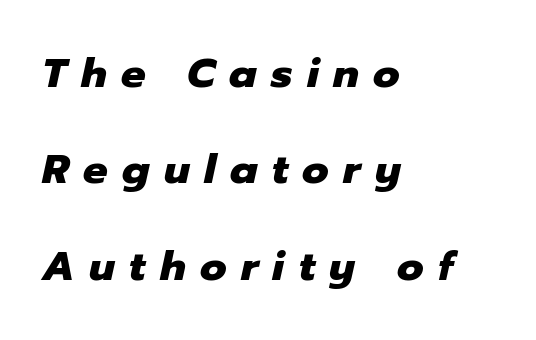
This sample uses expanded letter spacing, leaving extra air between glyphs. The passage shown leans; its letterforms are oblique. The face used here has the dense, thick strokes of a bold. Note the varied advance widths — an 'i' is clearly narrower than an 'm'.
